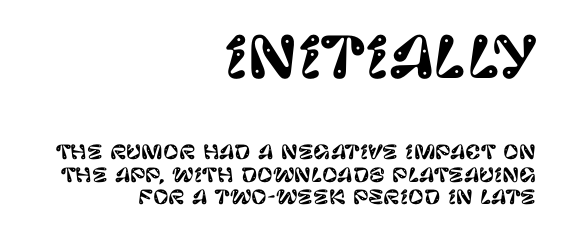
Q: Is the text italic (slanted)? A: Yes.
Q: Is the typeface a serif or a sans-serif typeface? A: Sans-serif.
Q: Is the text underlined? A: No.
Q: How is the paragraph aligned? A: Right-aligned.
Q: Is the spacing between letters normal or unusually wide? A: Normal.
Q: Which block of text is set in a larger size, the first (top) or the second (bottom)? A: The first (top) one.
Q: Width (condensed, normal, or wide)? A: Normal.
Q: Stroke contrast? A: Low.
Q: x-height? A: Large.
Q: Monospaced? A: No.
